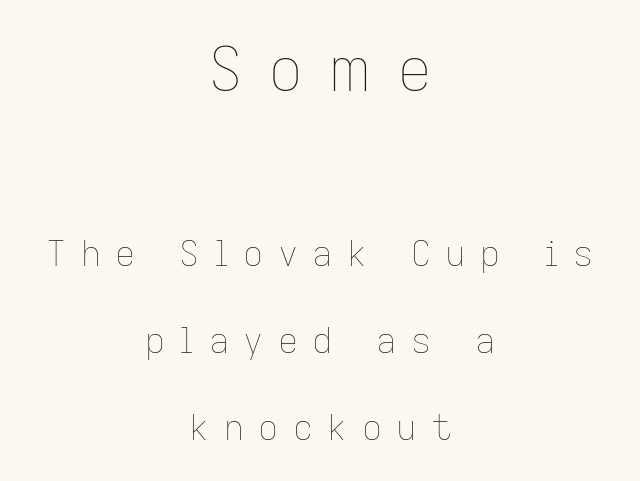
Someone cranked the tracking dial way up on this one. The passage shown is typed in a proportional face where columns would drift. No word sits above an underline. The paragraph shown floats in the horizontal middle. This sample trades compactness for vertical openness between lines. Unlike italic type, these characters show no tilt at all.
